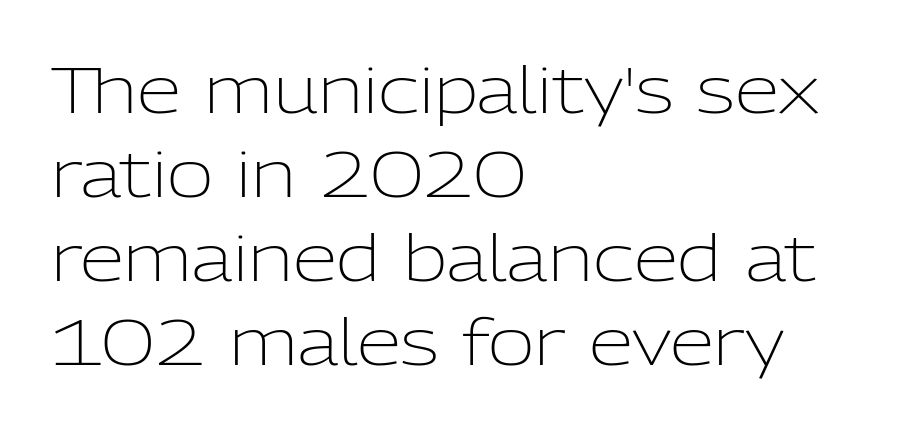
The image shows 64 px light sans-serif type, upright; set left-aligned, normal line spacing (1.31x), normal letter spacing, not underlined; low stroke contrast and a medium x-height.
